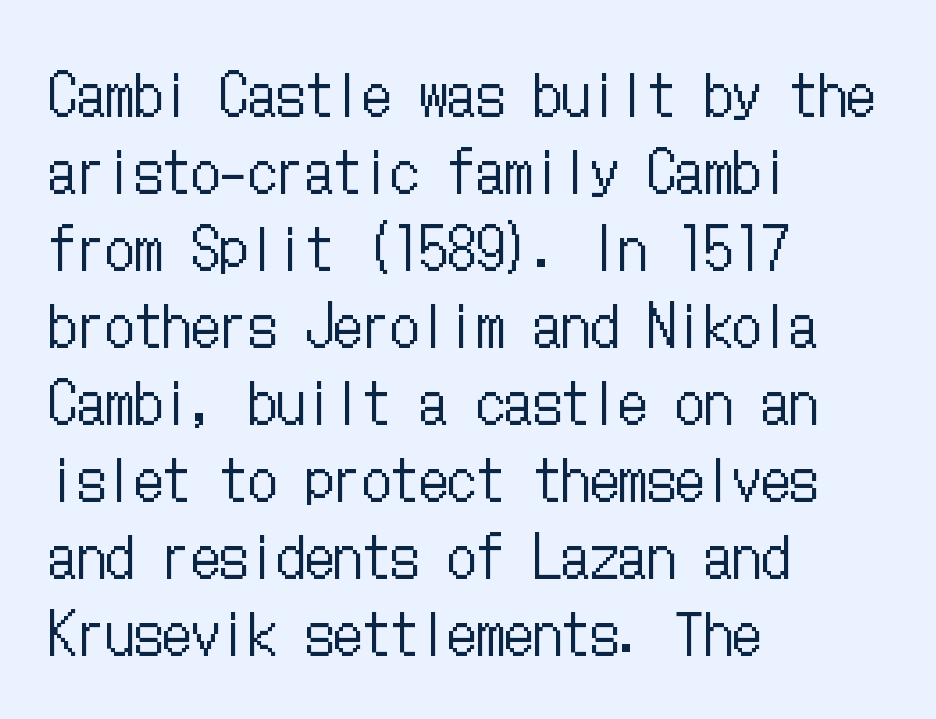
Q: Is the text bold? A: No.
Q: Is the text italic (slanted)? A: No, it is upright.
Q: Is the text underlined? A: No.
Q: How is the paragraph aligned? A: Left-aligned.
Q: Is the spacing between letters normal or unusually wide? A: Normal.
Q: Is the spacing between lines tight, normal or loose? A: Normal.
Q: Width (condensed, normal, or wide)? A: Condensed.
Q: Stroke contrast? A: Low.
Q: x-height? A: Medium.
